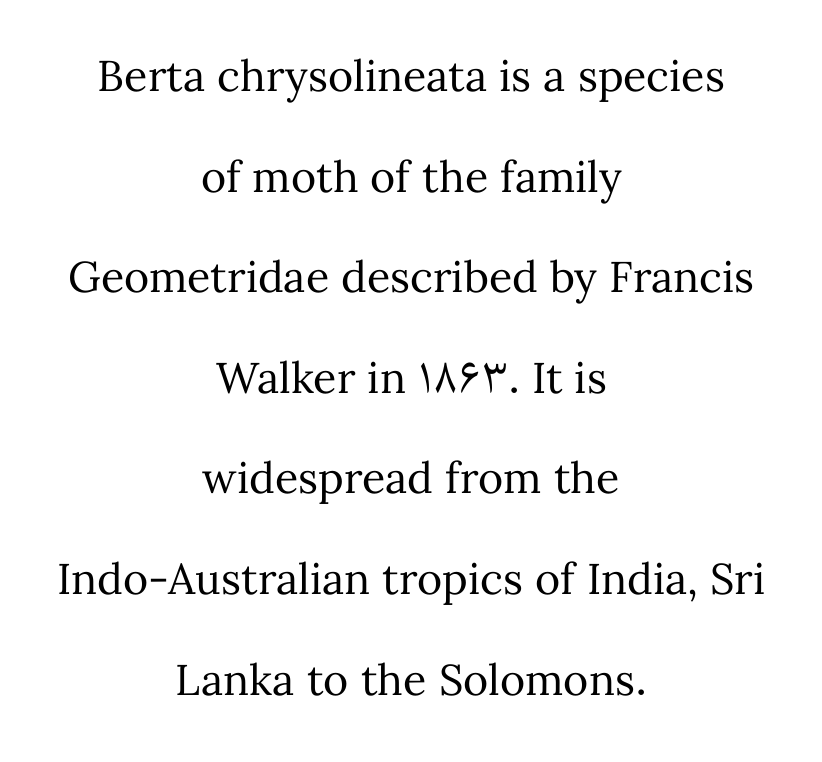
This sample uses plain, unmodified letter spacing. The strokes are not fattened; the text isn't bold. Looks like regular typesetting: each glyph gets only the width it needs. The designer dialed line spacing up above the default. The foot of each line stays bare and open. Unlike italic type, these characters show no tilt at all.
